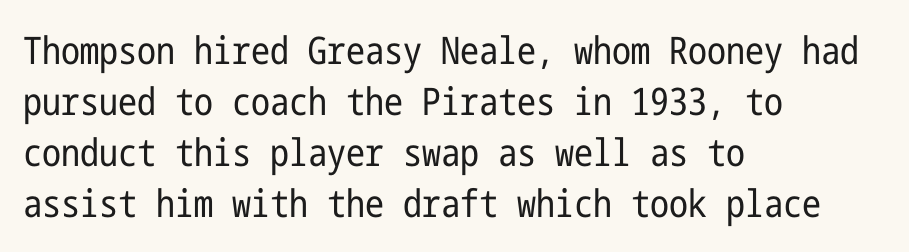
The image shows 38 px regular-weight, condensed sans-serif type, upright; set left-aligned, normal line spacing (1.34x), normal letter spacing, not underlined; low stroke contrast and a medium x-height.
